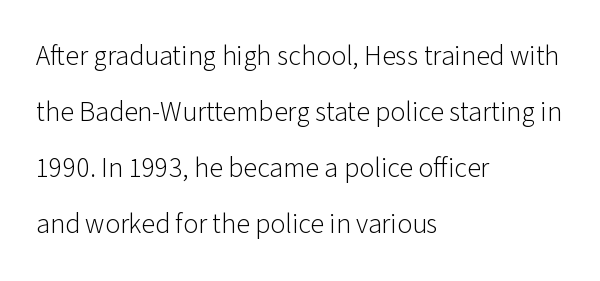
Q: Is the text bold? A: No.
Q: Is the text italic (slanted)? A: No, it is upright.
Q: Is the typeface a serif or a sans-serif typeface? A: Sans-serif.
Q: Is the text underlined? A: No.
Q: How is the paragraph aligned? A: Left-aligned.
Q: Is the spacing between letters normal or unusually wide? A: Normal.
Q: Is the spacing between lines tight, normal or loose? A: Loose.
Q: Width (condensed, normal, or wide)? A: Normal.
Q: Stroke contrast? A: Low.
Q: x-height? A: Medium.
Q: Monospaced? A: No.
